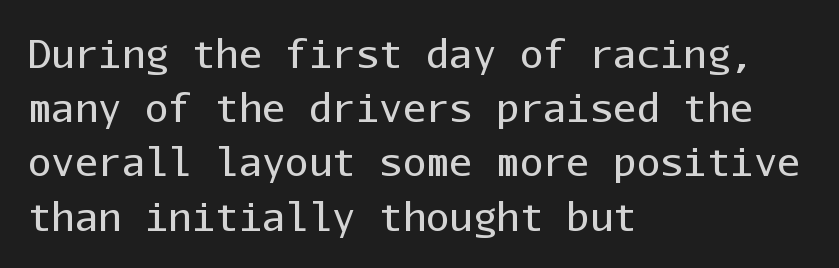
Q: Is the text bold? A: No.
Q: Is the text italic (slanted)? A: No, it is upright.
Q: Is the typeface a serif or a sans-serif typeface? A: Sans-serif.
Q: Is the text underlined? A: No.
Q: How is the paragraph aligned? A: Left-aligned.
Q: Is the spacing between letters normal or unusually wide? A: Normal.
Q: Is the spacing between lines tight, normal or loose? A: Normal.
Q: Width (condensed, normal, or wide)? A: Normal.
Q: Stroke contrast? A: Low.
Q: x-height? A: Medium.
Q: Monospaced? A: Yes.
